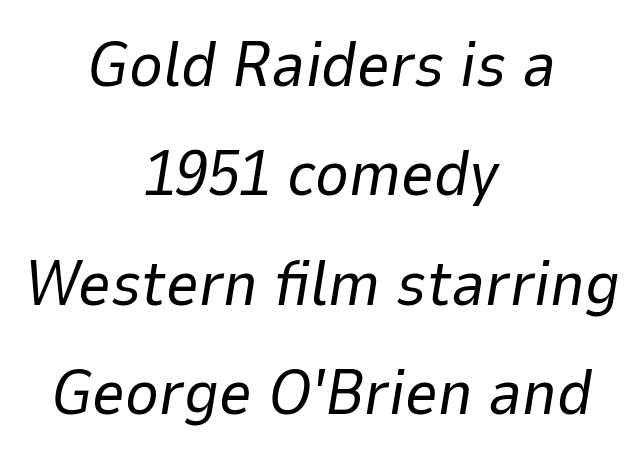
{"italic": "yes", "lean": "right", "slant_degrees": 9, "bold": "no", "weight": "regular", "width": "normal", "stroke_contrast": "low", "x_height": "medium", "monospaced": "no", "underline": "no", "align": "center", "line_spacing_ratio": 1.71, "letter_spacing": "normal", "letter_spacing_em": 0.0, "glyph_px": 64}
